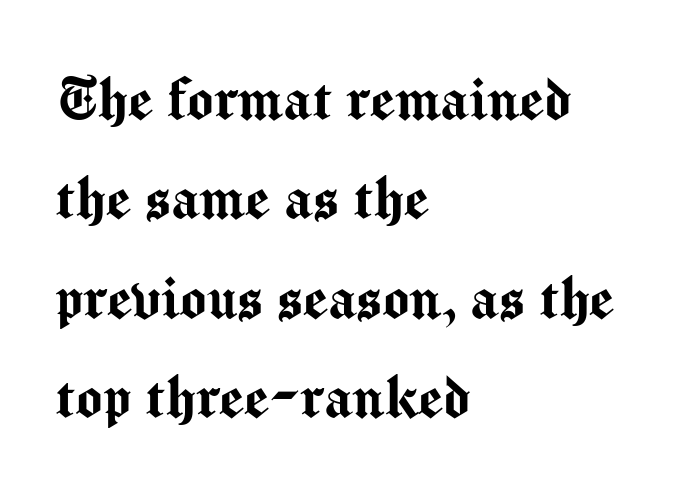
Does extra space separate the letters? No, they use regular spacing. What kind of face is this? One without serifs — a sans. The passage shown is not underscored anywhere. If you drew a ruler down the left edge, every line would touch it. A normal amount of white space separates one row of letters from the next.
